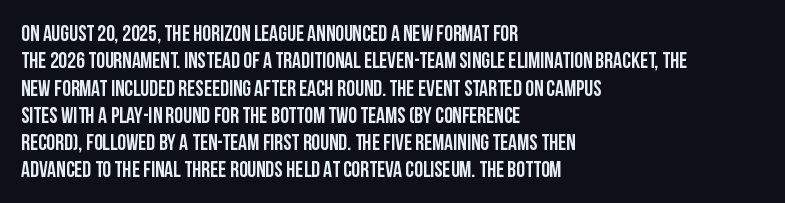
{"italic": "no", "underline": "no", "align": "left", "line_spacing_ratio": 1.24, "letter_spacing": "normal", "letter_spacing_em": 0.0, "glyph_px": 22}
